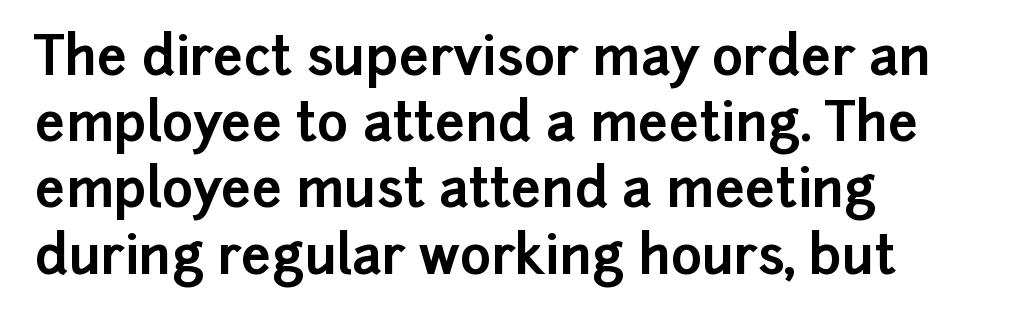
The rendering uses natural spacing where letterforms have individual widths. When letters stand straight like this, we call the style roman or upright. Regarding serifs, this sample does without them. As a designer I'd log this as weight 700, bold. Casual observation: everything's shoved over to the left.
